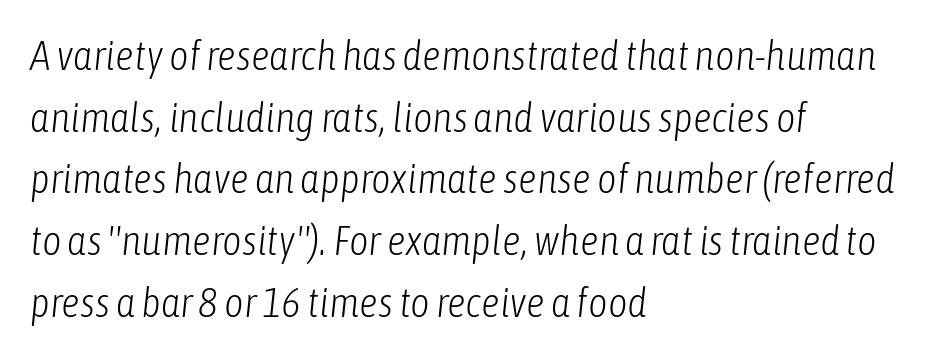
The image shows 42 px light, condensed type, italic (leaning right); set left-aligned, normal line spacing (1.47x), normal letter spacing, not underlined; low stroke contrast and a medium x-height.
